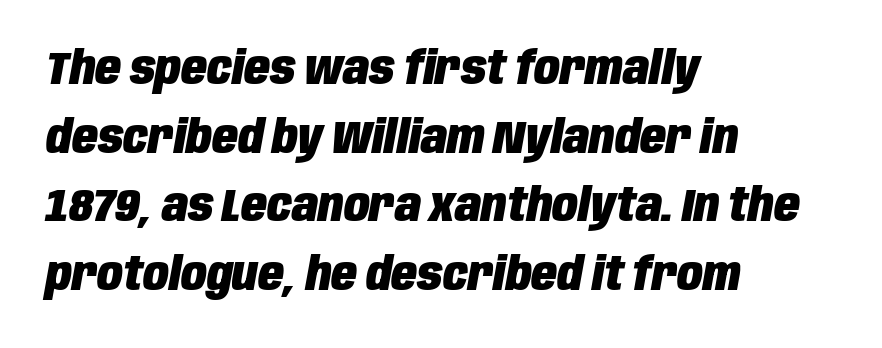
{"italic": "yes", "lean": "right", "slant_degrees": 10, "bold": "yes", "weight": "heavy", "width": "condensed", "stroke_contrast": "low", "x_height": "large", "monospaced": "no", "underline": "no", "align": "left", "line_spacing": "normal", "line_spacing_ratio": 1.46, "letter_spacing": "normal", "letter_spacing_em": 0.0, "glyph_px": 47}
